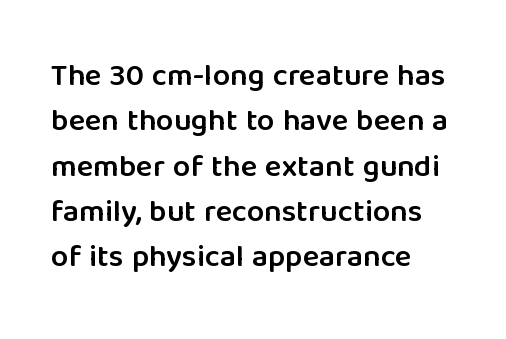
Successive baselines arrive at the customary interval. Is there any slant? The stems are plumb. Decoration check: the copy has no underline. Serif or sans? Sans — the stroke terminals are bare. A typesetter would call this zero additional tracking.
